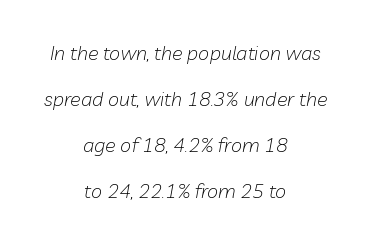
{"italic": "yes", "lean": "right", "slant_degrees": 10, "bold": "no", "underline": "no", "align": "center", "line_spacing": "loose", "line_spacing_ratio": 2.3, "letter_spacing": "normal", "letter_spacing_em": 0.0, "glyph_px": 20}
